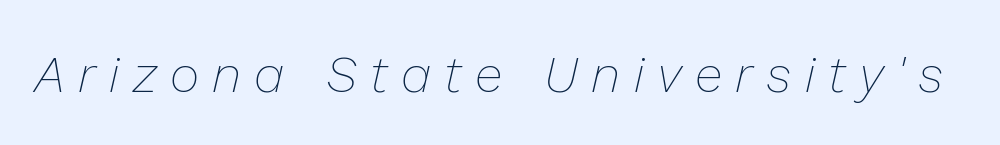
Q: Is the text bold? A: No.
Q: Is the text italic (slanted)? A: Yes, it leans right by about 13 degrees.
Q: Is the text underlined? A: No.
Q: Is the spacing between letters normal or unusually wide? A: Unusually wide.
Q: Width (condensed, normal, or wide)? A: Normal.
Q: Stroke contrast? A: Low.
Q: x-height? A: Medium.
Q: Monospaced? A: No.
